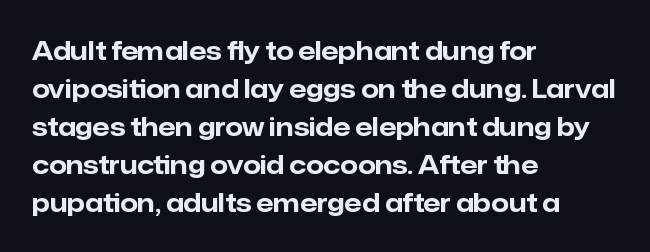
Leftover space on each line is placed entirely after the last word. Normally led — the rows are evenly, conventionally spaced. Type without underlining. Here the glyphs are tracked normally, forming tight word shapes.
